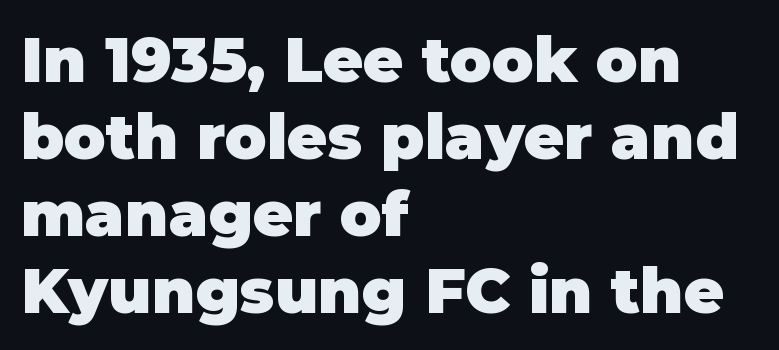
Is the type bold? Yes — the strokes are clearly thick and heavy. Is there any slant? The stems are plumb. The string is rendered with underlining switched off. Typographically, this falls in the sans-serif category. Line beginnings align vertically; line endings do not.
